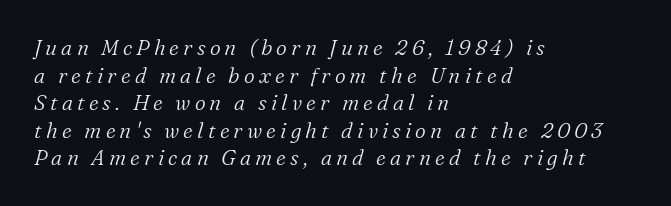
The image shows 21 px text type, italic (leaning right); set left-aligned, normal line spacing (1.31x), unusually wide letter spacing (+0.2 em), not underlined.
